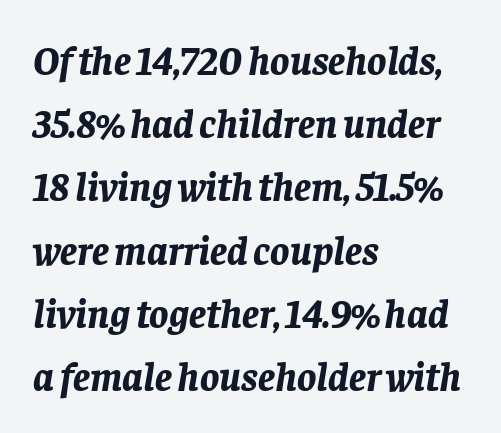
The passage is arranged the way most books set body copy — flush left. Anything drawn beneath the words? Only blank space. The passage shown stacks its lines at a standard gap. Do the characters align in a grid? No, the font is proportional.
